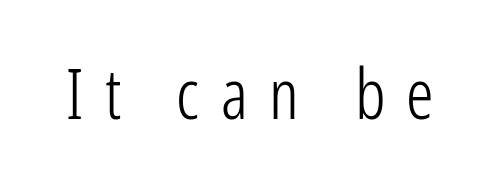
Q: Is the text bold? A: No.
Q: Is the text italic (slanted)? A: No, it is upright.
Q: Is the typeface a serif or a sans-serif typeface? A: Sans-serif.
Q: Is the text underlined? A: No.
Q: Is the spacing between letters normal or unusually wide? A: Unusually wide.
Q: Width (condensed, normal, or wide)? A: Condensed.
Q: Stroke contrast? A: Low.
Q: x-height? A: Medium.
Q: Monospaced? A: No.
